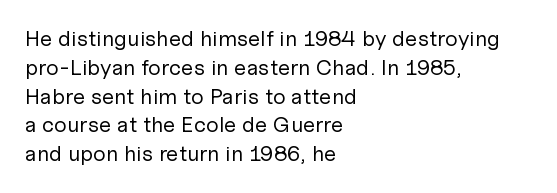
Q: Is the text bold? A: No.
Q: Is the text italic (slanted)? A: No, it is upright.
Q: Is the text underlined? A: No.
Q: How is the paragraph aligned? A: Left-aligned.
Q: Is the spacing between letters normal or unusually wide? A: Normal.
Q: Is the spacing between lines tight, normal or loose? A: Normal.
